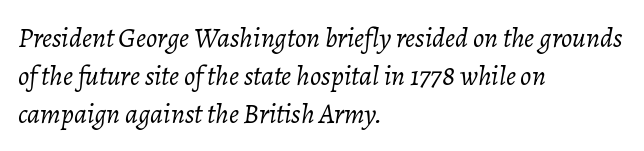
The letters advance in unequal steps, a hallmark of proportional type. Rule under the text: the space is simply empty. Which margin do the lines hug? The left one — the right edge is uneven. This block has exactly the height ordinary leading produces. The whole block is typeset with a tilt. Stem width sits at or under what a default text font uses.
